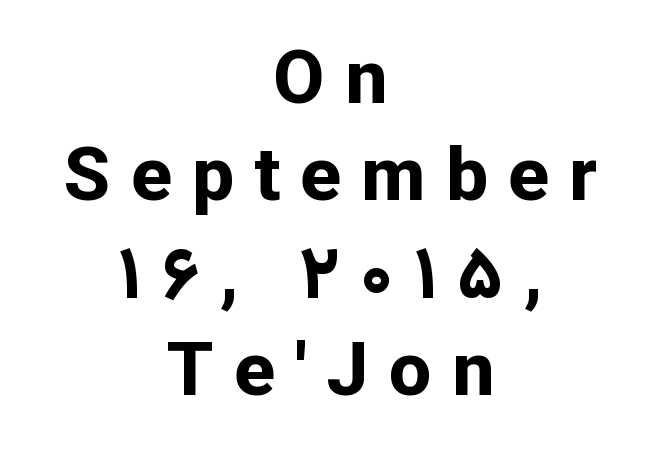
The image shows 75 px bold sans-serif type, upright; set centered, normal line spacing (1.3x), unusually wide letter spacing (+0.27 em), not underlined; low stroke contrast and a medium x-height.
